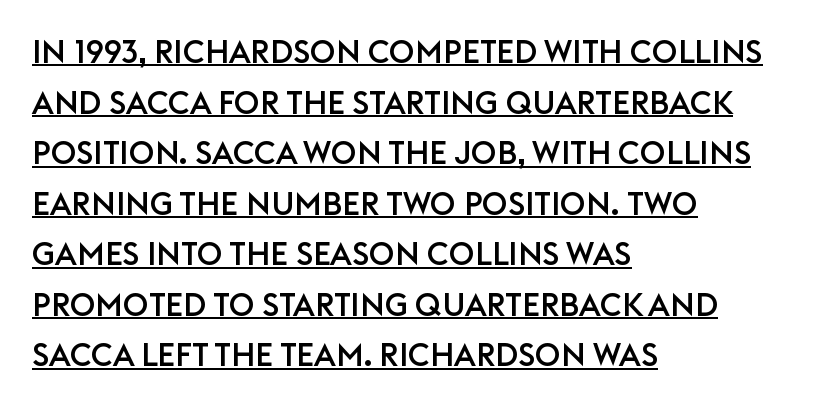
The font's upright variant was chosen for this text. Decoration check: the copy is underlined. Note the varied advance widths — an 'i' is clearly narrower than an 'm'. A student would call this left alignment; a typographer would say flush left, rag right. The font family rendered here belongs to the sans-serif group. A typesetter would call this leading conventional body-copy spacing.
